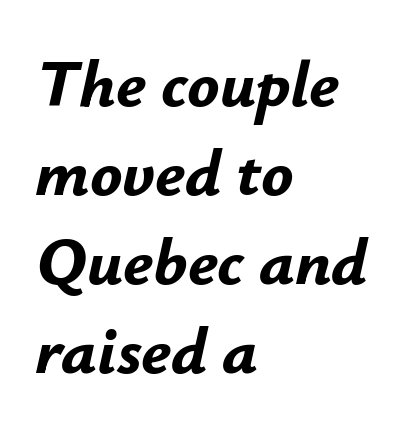
{"italic": "yes", "lean": "right", "slant_degrees": 12, "bold": "yes", "weight": "bold", "width": "normal", "stroke_contrast": "low", "x_height": "small", "monospaced": "no", "underline": "no", "align": "left", "line_spacing": "normal", "line_spacing_ratio": 1.33, "letter_spacing": "normal", "letter_spacing_em": 0.0, "glyph_px": 67}
